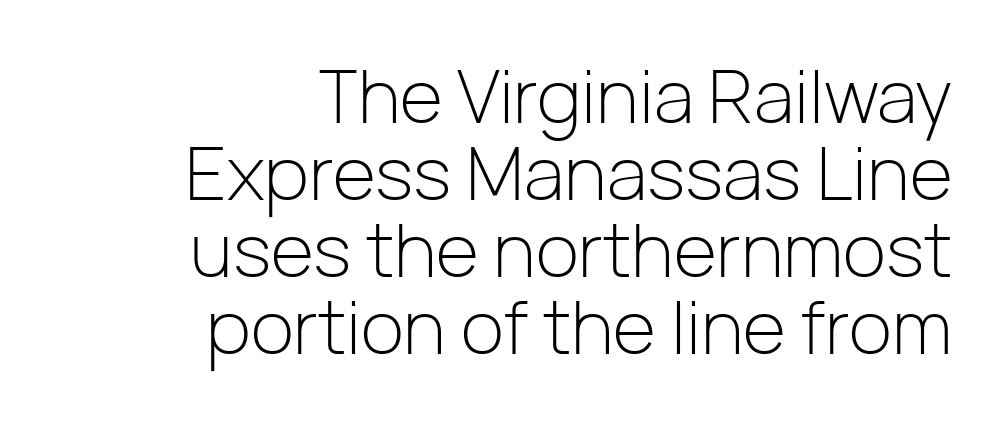
{"serif": "no", "italic": "no", "bold": "no", "weight": "light", "width": "normal", "stroke_contrast": "low", "x_height": "medium", "monospaced": "no", "underline": "no", "align": "right", "line_spacing": "tight", "line_spacing_ratio": 1.04, "letter_spacing": "normal", "letter_spacing_em": 0.0, "glyph_px": 74}
